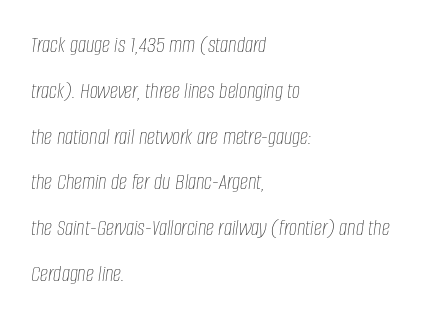
In terms of leading, this rendering errs on the spacious side. Type without underlining. No chunkiness to these letters — they're not bold. Italic: yes, the glyphs are oblique. What stands out about the letter spacing? Nothing — it is the standard amount. In CSS terms this would be text-align: left.
